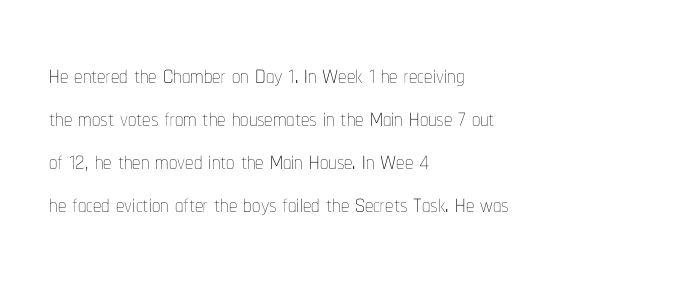
Q: Is the text bold? A: No.
Q: Is the text italic (slanted)? A: No, it is upright.
Q: Is the text underlined? A: No.
Q: How is the paragraph aligned? A: Left-aligned.
Q: Is the spacing between letters normal or unusually wide? A: Normal.
Q: Is the spacing between lines tight, normal or loose? A: Normal.
Q: Width (condensed, normal, or wide)? A: Condensed.
Q: Stroke contrast? A: Low.
Q: x-height? A: Medium.
Q: Monospaced? A: No.
